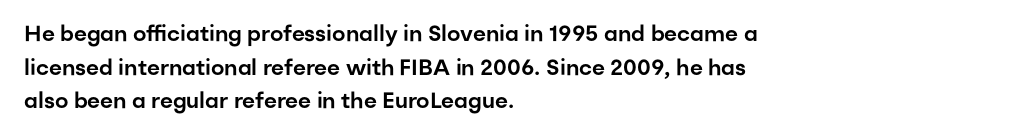
One glance says typical: line gaps are just what's usual. The letters stand upright; this is a roman face. The gap between lines stays unmarked. These lines keep a tight, regular rhythm from letter to letter. Casual observation: everything's shoved over to the left.
